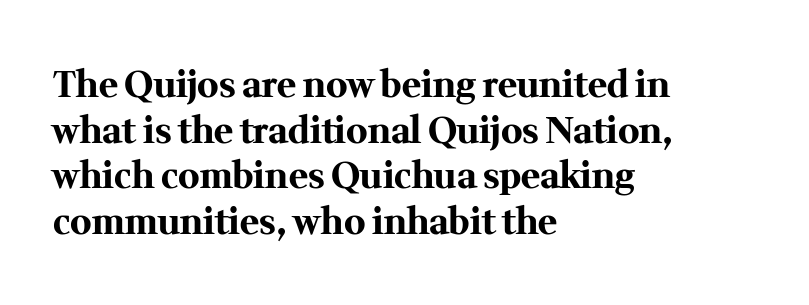
Q: Is the text bold? A: Yes.
Q: Is the text italic (slanted)? A: No, it is upright.
Q: Is the typeface a serif or a sans-serif typeface? A: Serif.
Q: Is the text underlined? A: No.
Q: How is the paragraph aligned? A: Left-aligned.
Q: Is the spacing between letters normal or unusually wide? A: Normal.
Q: Is the spacing between lines tight, normal or loose? A: Normal.
Q: Width (condensed, normal, or wide)? A: Normal.
Q: Stroke contrast? A: Medium.
Q: x-height? A: Medium.
Q: Monospaced? A: No.
